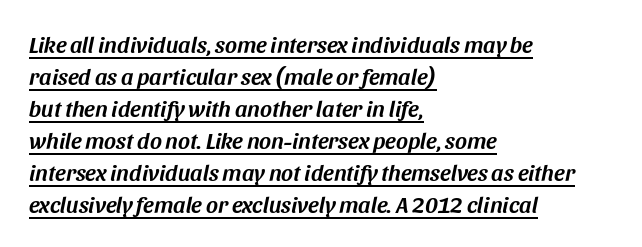
Q: Is the text italic (slanted)? A: Yes, it leans right by about 11 degrees.
Q: Is the text underlined? A: Yes.
Q: How is the paragraph aligned? A: Left-aligned.
Q: Is the spacing between letters normal or unusually wide? A: Normal.
Q: Is the spacing between lines tight, normal or loose? A: Normal.
